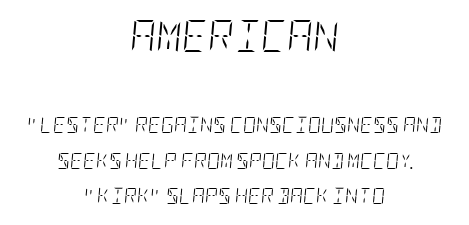
Beneath every word, the page is bare. Is the stroke heavy? The answer is a plain regular-or-lighter. The font's italic variant was chosen for this text. Does the leading feel generous? Absolutely, it's lavish. The line texture is even and compact thanks to regular tracking. The passage shown begins with its larger block and ends with its smaller one.
